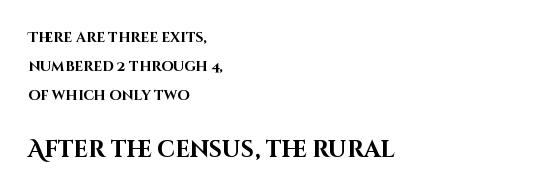
{"italic": "no", "bold": "yes", "underline": "no", "align": "left", "line_spacing": "loose", "line_spacing_ratio": 2.08, "letter_spacing": "normal", "letter_spacing_em": 0.0, "larger_block": "second", "size_ratio": 1.64, "glyph_px": 23}
